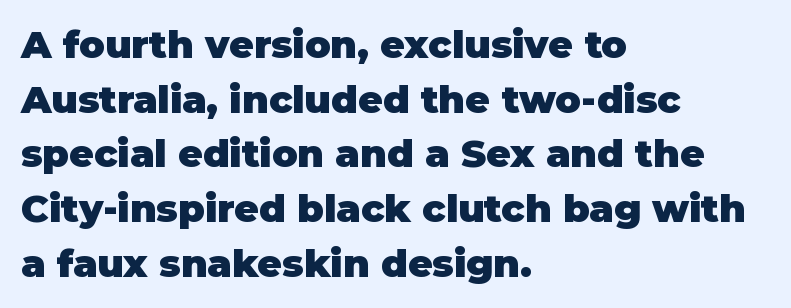
Q: Is the text bold? A: Yes.
Q: Is the text italic (slanted)? A: No, it is upright.
Q: Is the typeface a serif or a sans-serif typeface? A: Sans-serif.
Q: Is the text underlined? A: No.
Q: How is the paragraph aligned? A: Left-aligned.
Q: Is the spacing between letters normal or unusually wide? A: Normal.
Q: Is the spacing between lines tight, normal or loose? A: Normal.
Q: Width (condensed, normal, or wide)? A: Normal.
Q: Stroke contrast? A: Low.
Q: x-height? A: Large.
Q: Monospaced? A: No.
